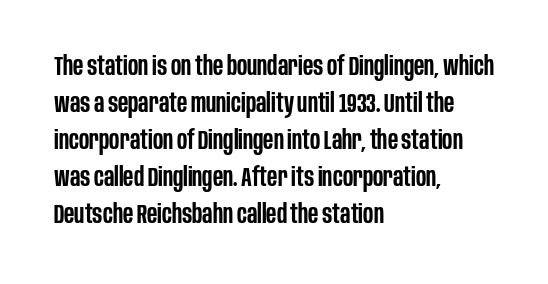
Q: Is the text bold? A: Semi-bold.
Q: Is the text italic (slanted)? A: No, it is upright.
Q: Is the text underlined? A: No.
Q: How is the paragraph aligned? A: Left-aligned.
Q: Is the spacing between letters normal or unusually wide? A: Normal.
Q: Is the spacing between lines tight, normal or loose? A: Normal.
